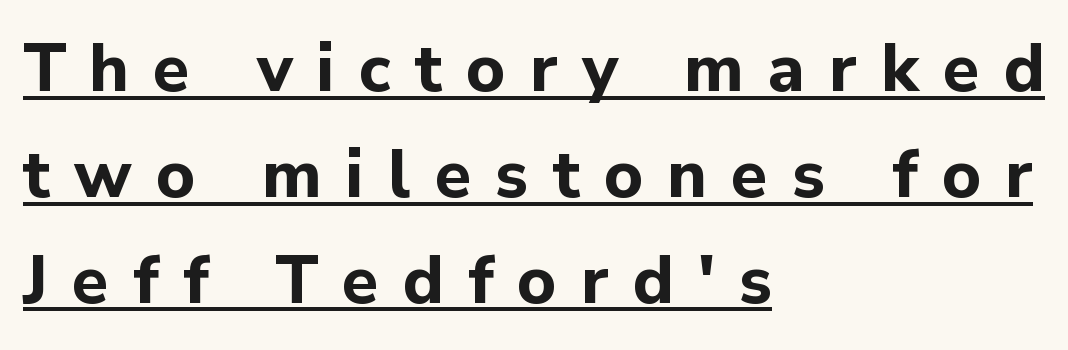
In terms of posture, this sample is upright. Typographically, this falls in the sans-serif category. You could only call the tracking loose — the letters float apart. Stroke thickness is high; the sample reads as a true bold. The string is rendered with underlining switched on. These lines are set flush left with a ragged right edge.
